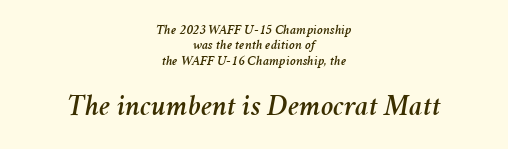
The more generous point size was reserved for the lower chunk. A typesetter would call this proportional, since set widths differ per character. The setting favours the middle, as headings and verse often do. Closely set lines give the paragraph a compact silhouette. You can tell it's italic because the verticals aren't actually vertical. Underline: absent.
